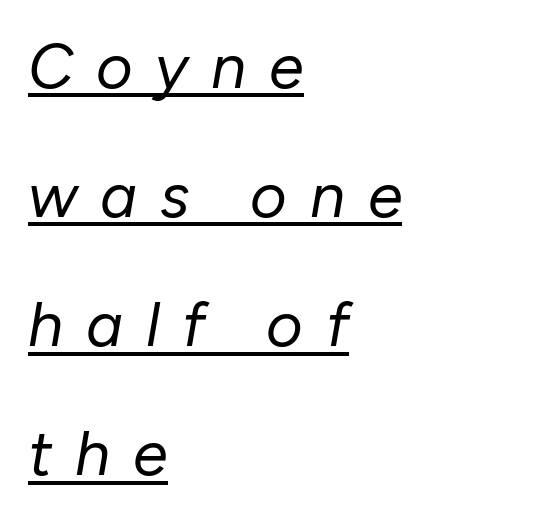
{"italic": "yes", "lean": "right", "slant_degrees": 10, "bold": "no", "weight": "regular", "width": "normal", "stroke_contrast": "low", "x_height": "medium", "monospaced": "no", "underline": "yes", "align": "left", "line_spacing": "loose", "line_spacing_ratio": 2.05, "letter_spacing": "wide", "letter_spacing_em": 0.36, "glyph_px": 63}
